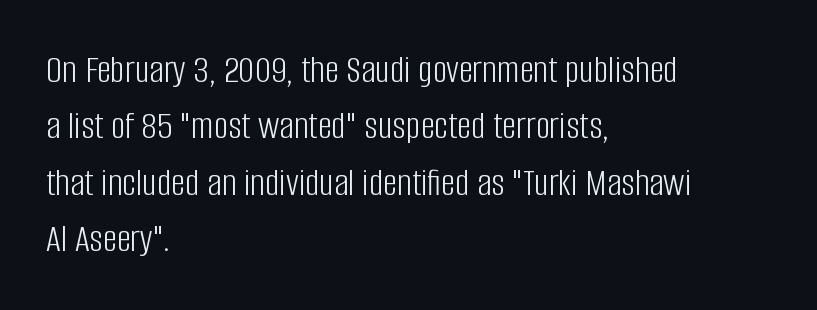
{"serif": "no", "italic": "no", "bold": "no", "weight": "light", "width": "condensed", "stroke_contrast": "low", "x_height": "large", "monospaced": "no", "underline": "no", "align": "left", "line_spacing": "normal", "line_spacing_ratio": 1.41, "letter_spacing": "normal", "letter_spacing_em": 0.0, "glyph_px": 40}
